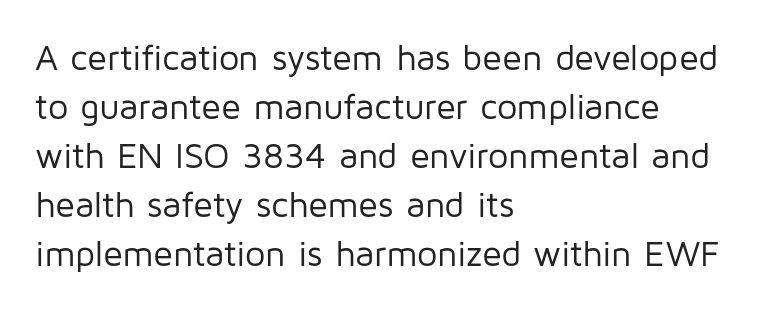
Q: Is the text bold? A: No.
Q: Is the text italic (slanted)? A: No, it is upright.
Q: Is the typeface a serif or a sans-serif typeface? A: Sans-serif.
Q: Is the text underlined? A: No.
Q: How is the paragraph aligned? A: Left-aligned.
Q: Is the spacing between letters normal or unusually wide? A: Normal.
Q: Is the spacing between lines tight, normal or loose? A: Normal.
Q: Width (condensed, normal, or wide)? A: Normal.
Q: Stroke contrast? A: Low.
Q: x-height? A: Medium.
Q: Monospaced? A: No.
